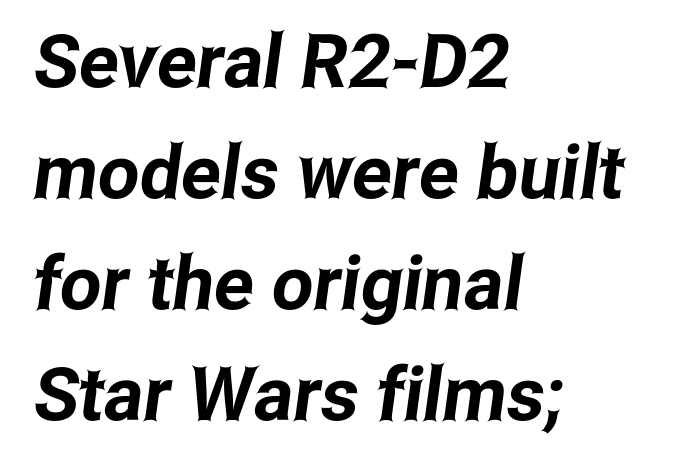
{"serif": "no", "width": "condensed", "stroke_contrast": "low", "x_height": "medium", "monospaced": "no", "underline": "no", "align": "left", "line_spacing": "normal", "line_spacing_ratio": 1.5, "letter_spacing": "normal", "letter_spacing_em": 0.0, "glyph_px": 74}
